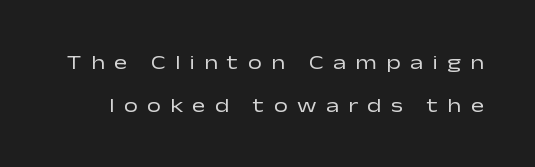
{"italic": "no", "bold": "no", "underline": "no", "line_spacing": "loose", "line_spacing_ratio": 2.13, "letter_spacing": "wide", "letter_spacing_em": 0.46, "glyph_px": 20}
